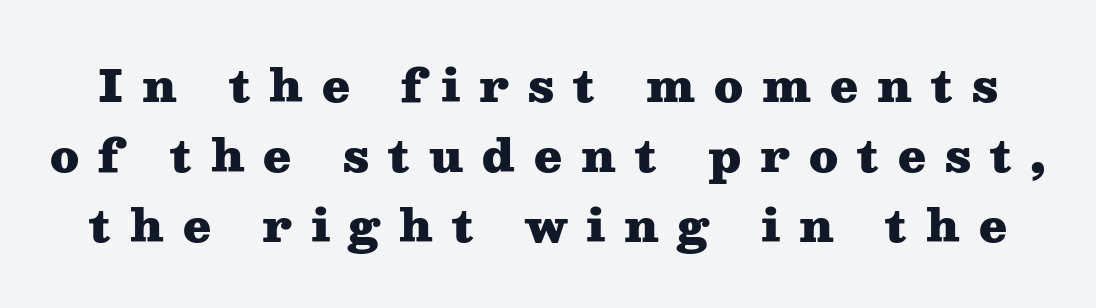
The image shows 45 px heavy, wide serif type, upright; set normal line spacing (1.56x), unusually wide letter spacing (+0.42 em), not underlined; medium stroke contrast and a medium x-height.
